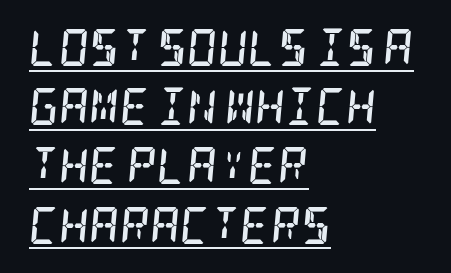
Q: Is the text bold? A: Yes.
Q: Is the text italic (slanted)? A: Yes, it leans right by about 5 degrees.
Q: Is the typeface a serif or a sans-serif typeface? A: Serif.
Q: Is the text underlined? A: Yes.
Q: How is the paragraph aligned? A: Left-aligned.
Q: Is the spacing between letters normal or unusually wide? A: Normal.
Q: Is the spacing between lines tight, normal or loose? A: Normal.
Q: Width (condensed, normal, or wide)? A: Condensed.
Q: Stroke contrast? A: Low.
Q: x-height? A: Large.
